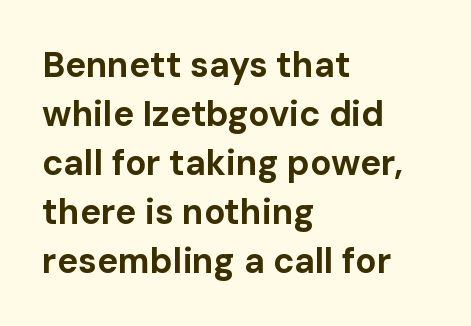
Any mark beneath the type? The region is blank. You can tell from the bare stems that sans-serif type was used. Interline gaps are of average width in this sample. Nope, not italic — everything's standing straight. The setting favours the left margin, as ordinary paragraphs usually do.
